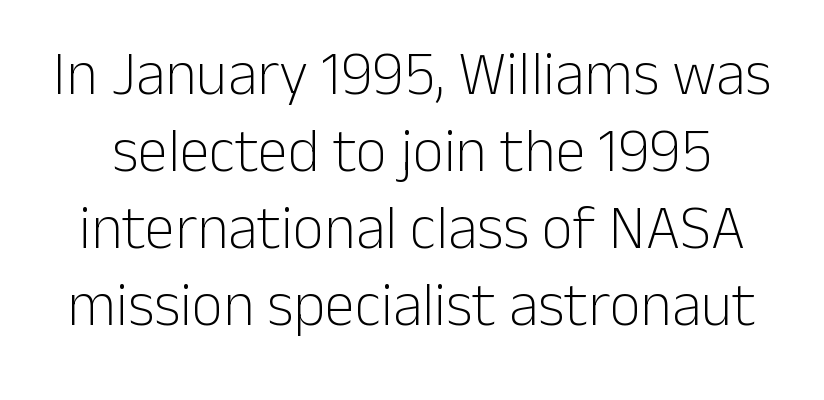
{"serif": "no", "italic": "no", "bold": "no", "weight": "light", "width": "normal", "stroke_contrast": "low", "x_height": "medium", "monospaced": "no", "underline": "no", "line_spacing": "normal", "line_spacing_ratio": 1.26, "letter_spacing": "normal", "letter_spacing_em": 0.0, "glyph_px": 61}
